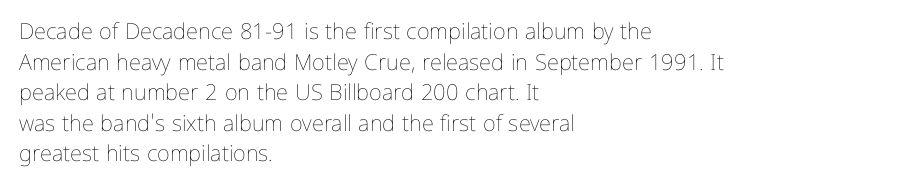
The image shows 22 px text type, upright; set left-aligned, normal line spacing (1.39x), normal letter spacing, not underlined.
